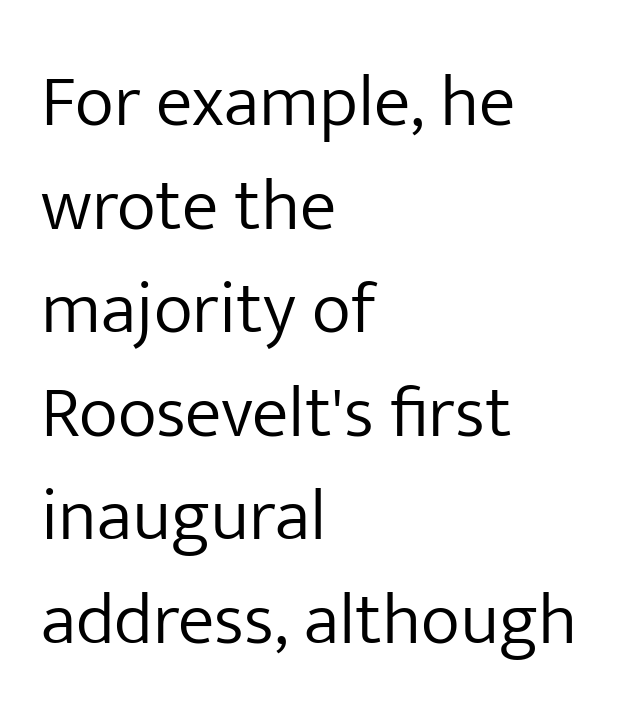
Default kerning and tracking; the words read as compact shapes. No feet cap the strokes, marking this as sans-serif type. Posture: vertical. Layout note: lines flush left. Proportional: the letters do not fall into vertical columns. Does the leading feel generous? No, just average.
